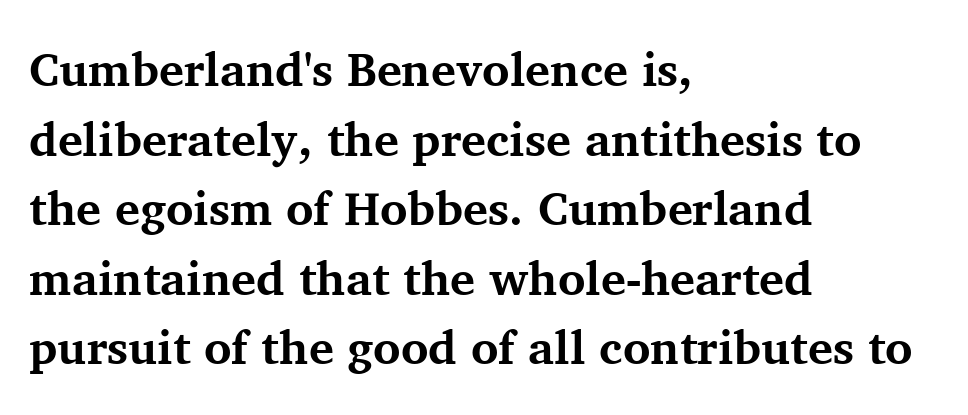
The image shows 47 px bold serif type, upright; set left-aligned, normal line spacing (1.48x), normal letter spacing, not underlined; medium stroke contrast and a medium x-height.
